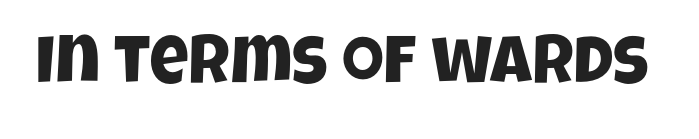
{"serif": "no", "width": "condensed", "stroke_contrast": "low", "x_height": "large", "monospaced": "no", "underline": "no", "letter_spacing": "normal", "letter_spacing_em": 0.0, "glyph_px": 68}
